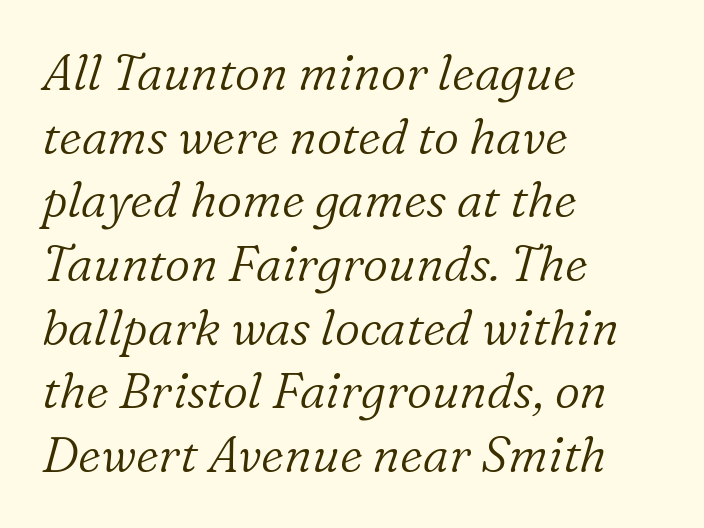
The image shows 49 px light serif type, italic (leaning right); set left-aligned, normal line spacing (1.3x), normal letter spacing, not underlined; low stroke contrast and a medium x-height.
